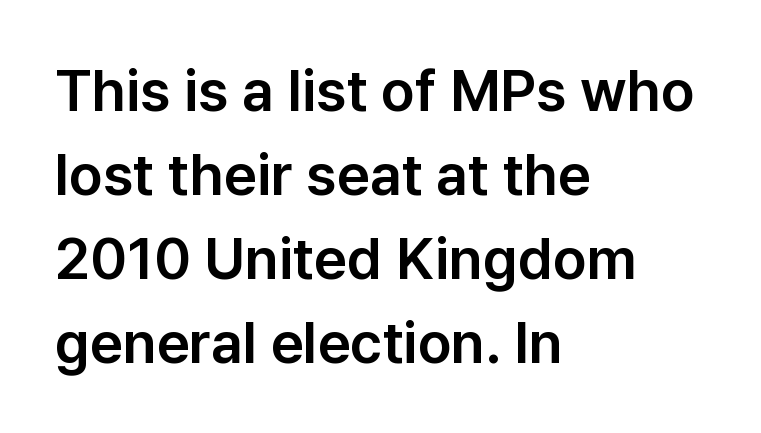
Words float on clear page, feet unadorned. Nothing sits at the stroke ends, so this counts as sans-serif. The letterforms sit shoulder to shoulder at normal distance. Quick note: not italic, upright. Think of a printed novel: that variable character pitch is what you see here. This block has exactly the height ordinary leading produces.
